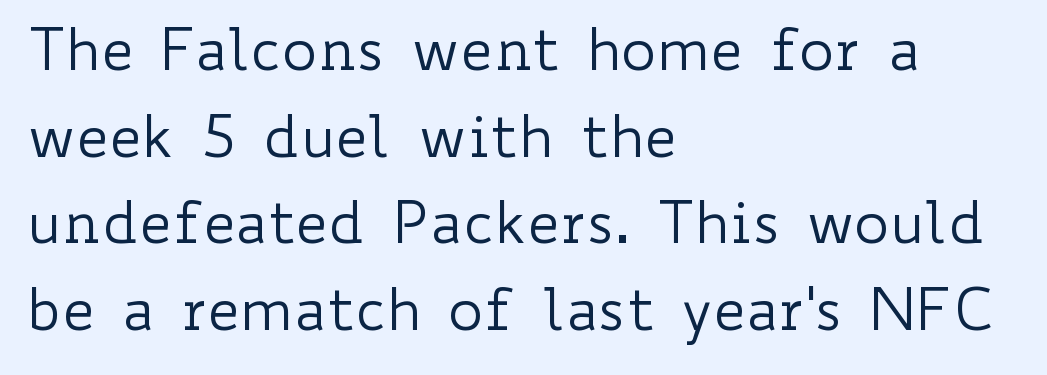
The passage shown is not underscored anywhere. Each stroke keeps to a modest, everyday thickness or less. Summary of vertical rhythm: regular, with standard interline spacing. A typesetter would call this proportional, since set widths differ per character. The line texture is even and compact thanks to regular tracking. Unlike italic type, these characters show no tilt at all.
